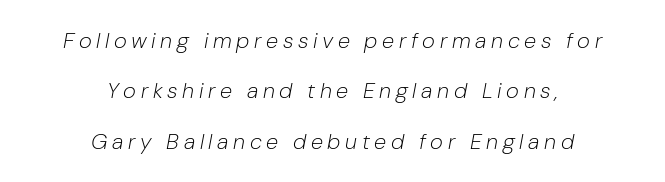
Q: Is the text bold? A: No.
Q: Is the text italic (slanted)? A: Yes, it leans right by about 10 degrees.
Q: Is the text underlined? A: No.
Q: How is the paragraph aligned? A: Centered.
Q: Is the spacing between letters normal or unusually wide? A: Unusually wide.
Q: Is the spacing between lines tight, normal or loose? A: Loose.
